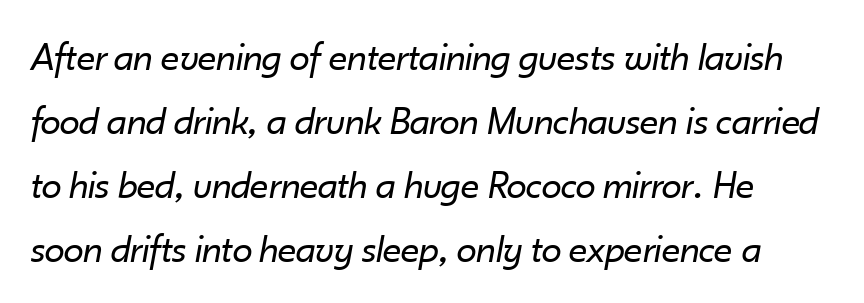
The image shows 41 px regular-weight type, italic (leaning right); set normal line spacing (1.56x), normal letter spacing, not underlined; low stroke contrast and a small x-height.
